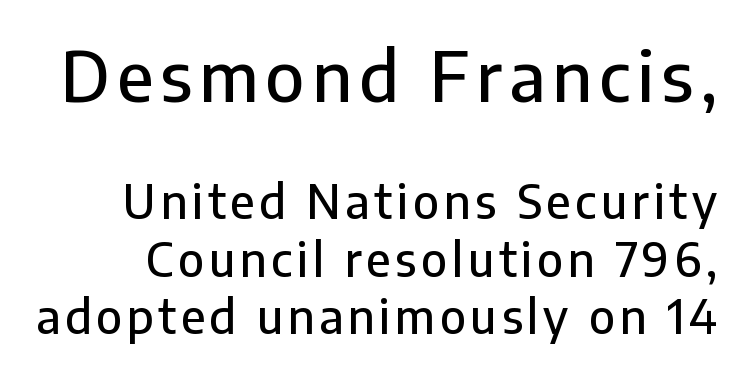
The image shows 69 px sans-serif type, upright; set normal line spacing (1.25x), not underlined; the first (top) block is 1.5x larger; low stroke contrast and a medium x-height.
